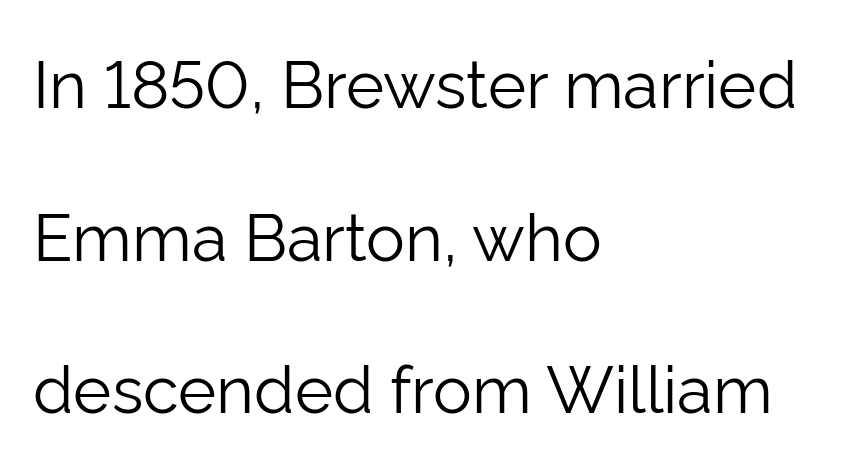
The image shows 65 px light sans-serif type, upright; set left-aligned, loose line spacing (2.35x), normal letter spacing, not underlined; low stroke contrast and a medium x-height.
